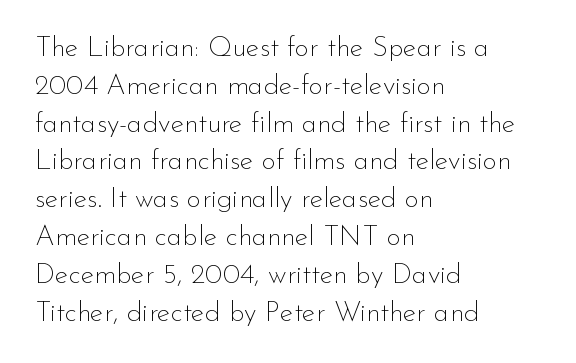
Q: Is the text bold? A: No.
Q: Is the text italic (slanted)? A: No, it is upright.
Q: Is the typeface a serif or a sans-serif typeface? A: Sans-serif.
Q: Is the text underlined? A: No.
Q: How is the paragraph aligned? A: Left-aligned.
Q: Is the spacing between letters normal or unusually wide? A: Normal.
Q: Is the spacing between lines tight, normal or loose? A: Normal.
Q: Width (condensed, normal, or wide)? A: Normal.
Q: Stroke contrast? A: Low.
Q: x-height? A: Small.
Q: Monospaced? A: No.
